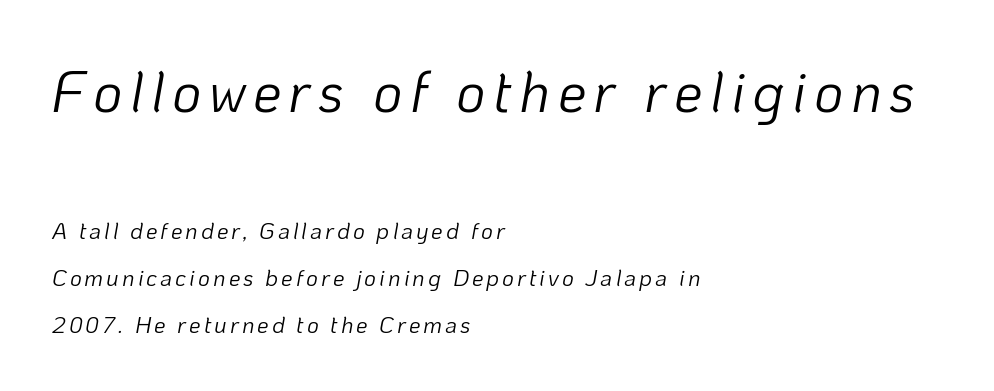
{"italic": "yes", "lean": "right", "slant_degrees": 10, "bold": "no", "weight": "light", "width": "normal", "stroke_contrast": "low", "x_height": "medium", "monospaced": "no", "underline": "no", "align": "left", "line_spacing": "loose", "line_spacing_ratio": 2.04, "larger_block": "first", "size_ratio": 2.48, "glyph_px": 57}
